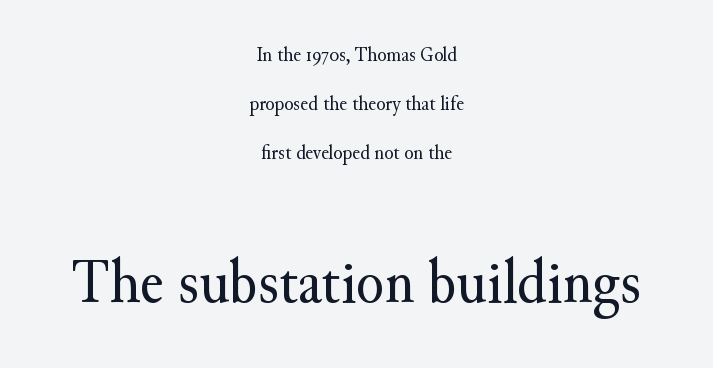
The image shows 64 px regular-weight serif type, upright; set centered, loose line spacing (2.33x), normal letter spacing, not underlined; the second (bottom) block is 3.05x larger; medium stroke contrast and a small x-height.
